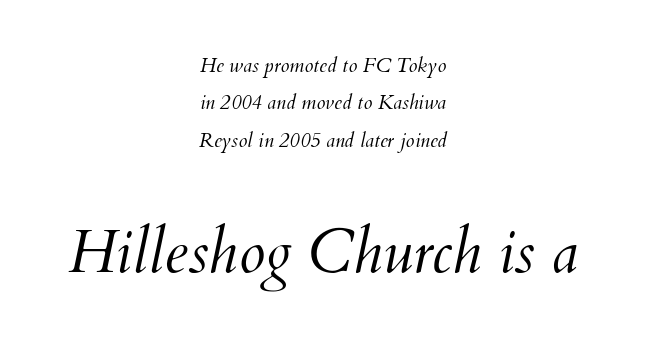
{"italic": "yes", "lean": "right", "slant_degrees": 12, "bold": "no", "weight": "light", "width": "normal", "stroke_contrast": "medium", "x_height": "small", "monospaced": "no", "underline": "no", "align": "center", "line_spacing_ratio": 1.87, "letter_spacing": "normal", "letter_spacing_em": 0.0, "larger_block": "second", "size_ratio": 3.0, "glyph_px": 60}
